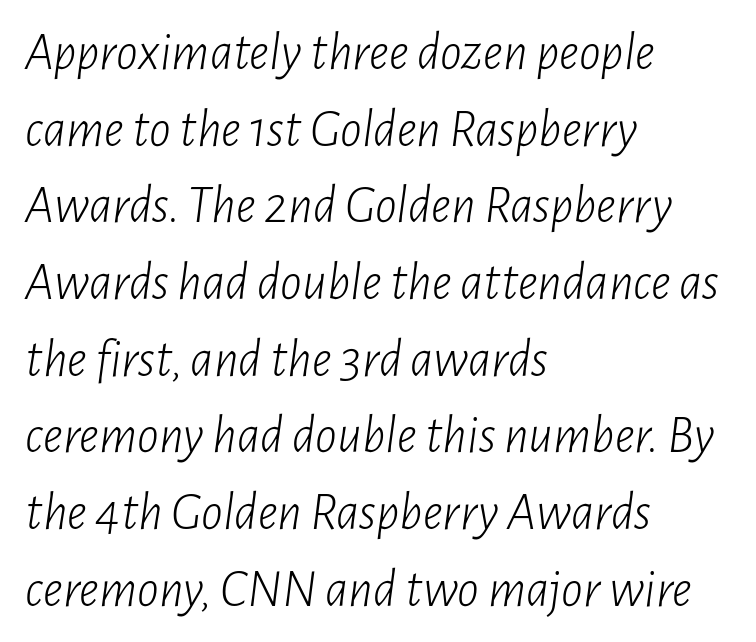
{"italic": "yes", "lean": "right", "slant_degrees": 7, "bold": "no", "weight": "light", "width": "condensed", "stroke_contrast": "low", "x_height": "medium", "monospaced": "no", "underline": "no", "align": "left", "line_spacing": "normal", "line_spacing_ratio": 1.42, "letter_spacing": "normal", "letter_spacing_em": 0.0, "glyph_px": 54}
